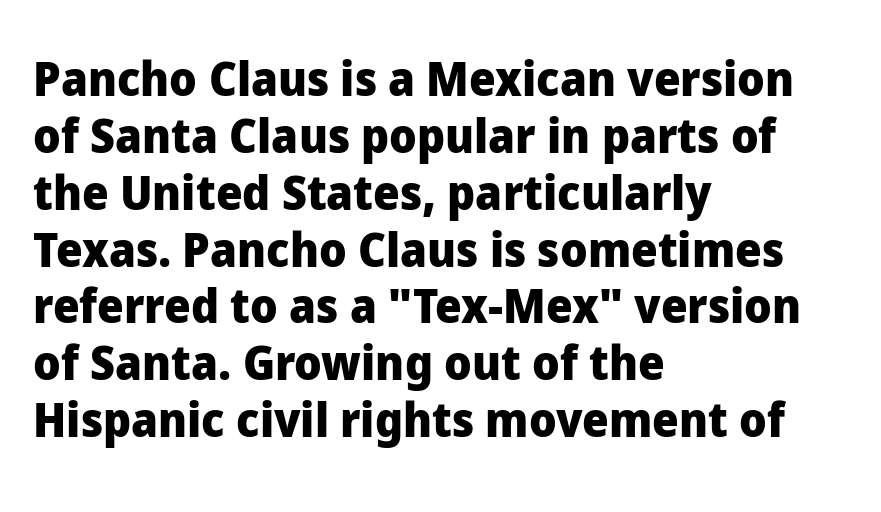
Q: Is the text bold? A: Yes.
Q: Is the text italic (slanted)? A: No, it is upright.
Q: Is the typeface a serif or a sans-serif typeface? A: Sans-serif.
Q: Is the text underlined? A: No.
Q: How is the paragraph aligned? A: Left-aligned.
Q: Is the spacing between letters normal or unusually wide? A: Normal.
Q: Width (condensed, normal, or wide)? A: Normal.
Q: Stroke contrast? A: Low.
Q: x-height? A: Medium.
Q: Monospaced? A: No.
